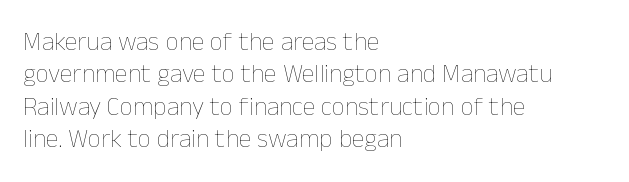
The image shows 26 px text type, upright; set left-aligned, normal line spacing (1.25x), normal letter spacing, not underlined.
